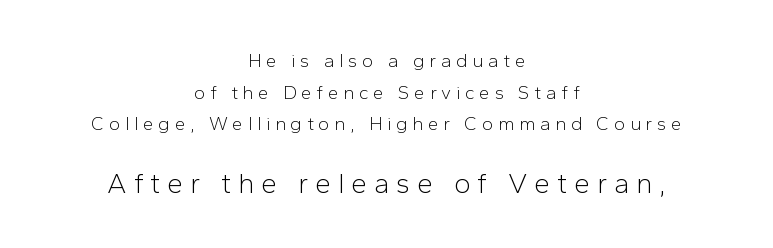
{"serif": "no", "italic": "no", "bold": "no", "weight": "light", "width": "normal", "stroke_contrast": "low", "x_height": "medium", "monospaced": "no", "underline": "no", "align": "center", "line_spacing": "normal", "line_spacing_ratio": 1.67, "letter_spacing": "wide", "letter_spacing_em": 0.25, "larger_block": "second", "size_ratio": 1.47, "glyph_px": 28}
